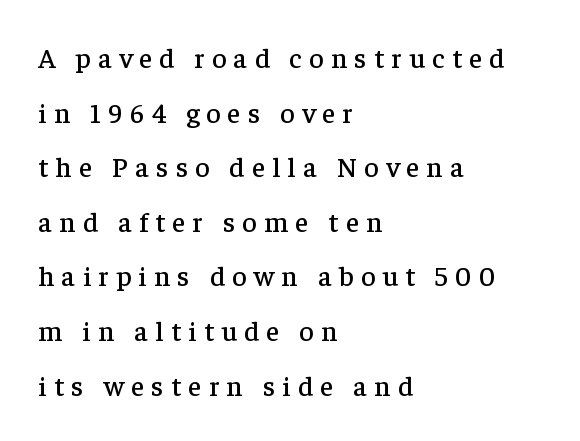
Is this a sans? No — the strokes have serifs. The letters advance in unequal steps, a hallmark of proportional type. Compared with typical body copy, the letter spacing here is much looser. The lettering stays uniformly vertical, giving the passage a roman look. Has an underline been added? It has not.
